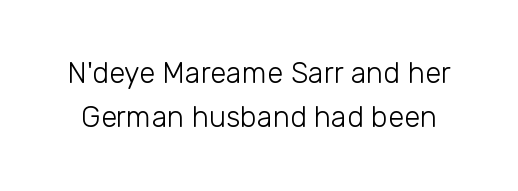
The image shows 29 px light sans-serif type, upright; set normal line spacing (1.53x), normal letter spacing, not underlined; low stroke contrast and a medium x-height.
